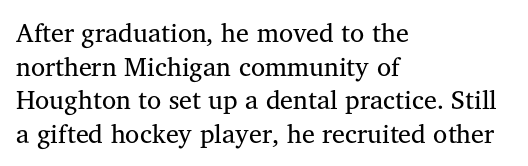
Q: Is the text bold? A: No.
Q: Is the text italic (slanted)? A: No, it is upright.
Q: Is the text underlined? A: No.
Q: How is the paragraph aligned? A: Left-aligned.
Q: Is the spacing between letters normal or unusually wide? A: Normal.
Q: Is the spacing between lines tight, normal or loose? A: Normal.
